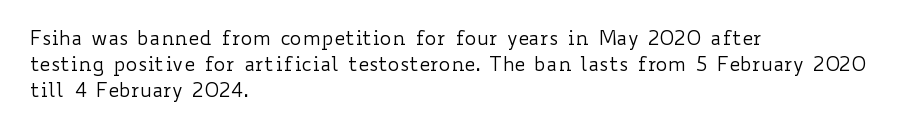
{"italic": "no", "bold": "no", "underline": "no", "align": "left", "line_spacing": "normal", "line_spacing_ratio": 1.3, "letter_spacing": "normal", "letter_spacing_em": 0.0, "glyph_px": 20}
